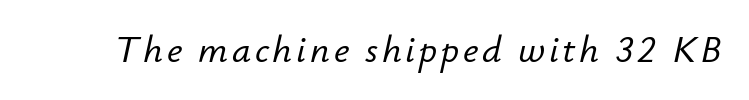
{"italic": "yes", "lean": "right", "slant_degrees": 12, "width": "normal", "stroke_contrast": "low", "x_height": "small", "monospaced": "no", "underline": "no", "glyph_px": 38}
